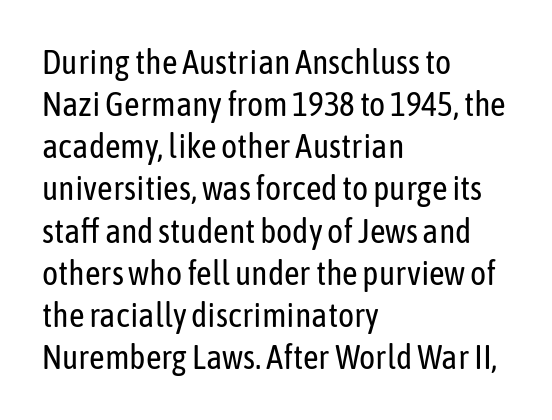
{"serif": "no", "italic": "no", "bold": "no", "weight": "regular", "width": "condensed", "stroke_contrast": "low", "x_height": "medium", "monospaced": "no", "underline": "no", "align": "left", "line_spacing_ratio": 1.24, "letter_spacing": "normal", "letter_spacing_em": 0.0, "glyph_px": 34}
